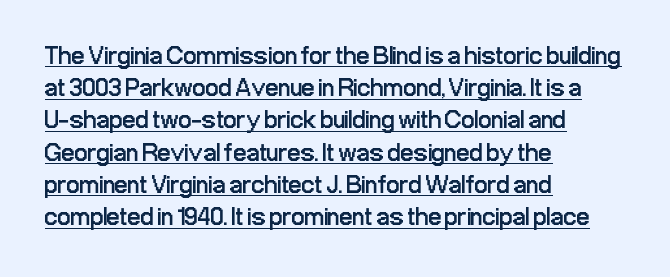
{"italic": "no", "bold": "no", "underline": "yes", "align": "left", "line_spacing_ratio": 1.24, "letter_spacing": "normal", "letter_spacing_em": 0.0, "glyph_px": 26}
